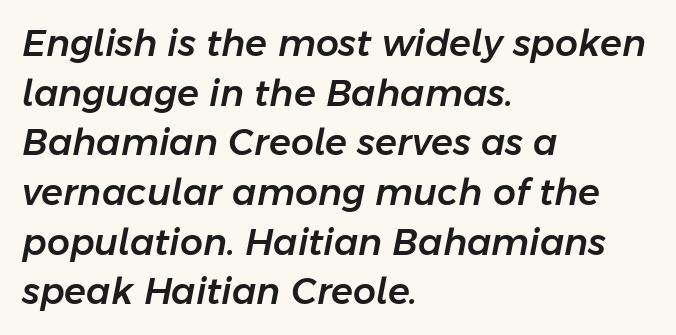
The image shows 36 px text type, italic (leaning right); set left-aligned, normal line spacing (1.38x), normal letter spacing, not underlined; low stroke contrast and a medium x-height.
